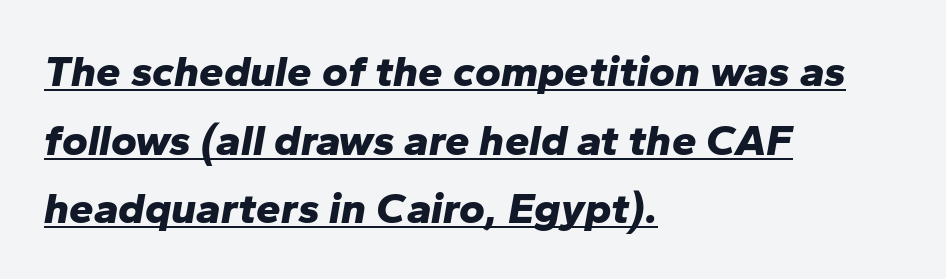
{"italic": "yes", "lean": "right", "slant_degrees": 10, "bold": "yes", "weight": "bold", "width": "normal", "stroke_contrast": "low", "x_height": "medium", "monospaced": "no", "underline": "yes", "align": "left", "line_spacing": "normal", "line_spacing_ratio": 1.56, "letter_spacing": "normal", "letter_spacing_em": 0.0, "glyph_px": 44}
